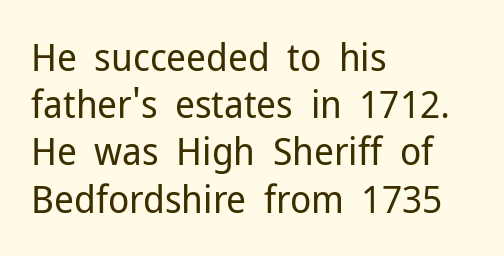
Italic? Not at all — the glyphs are vertical. A sans-serif font was chosen for this passage. Unbolded letterforms with no extra heft. Nobody touched the tracking dial on this one. The rendering uses natural spacing where letterforms have individual widths. Where is the straight margin? On the left.
